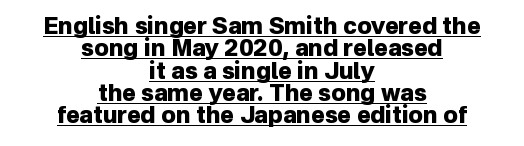
Words appear dense and cohesive because spacing is normal. Both edges are ragged and mirror each other, which tells us the setting is centered. Pretty heavy lettering here — definitely bold. You can tell it's not italic because the verticals are truly vertical. Baseline-to-baseline distance is barely more than the letter height.
